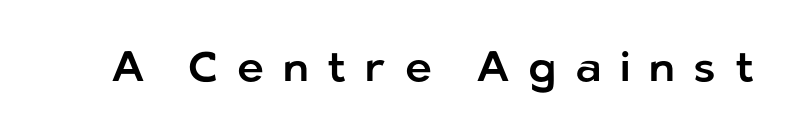
Each word looks stretched out because of the extra space between its letters. Character widths vary here, with narrow letters taking less room than wide ones. Underlining? Definitely not there. Posture: vertical.
